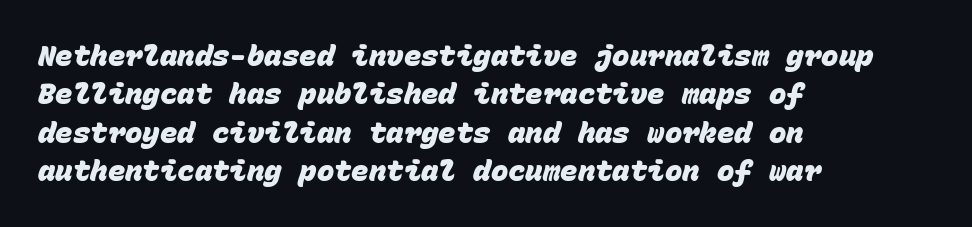
Q: Is the text bold? A: Yes.
Q: Is the typeface a serif or a sans-serif typeface? A: Sans-serif.
Q: Is the text underlined? A: No.
Q: How is the paragraph aligned? A: Left-aligned.
Q: Is the spacing between letters normal or unusually wide? A: Normal.
Q: Is the spacing between lines tight, normal or loose? A: Normal.
Q: Width (condensed, normal, or wide)? A: Normal.
Q: Stroke contrast? A: Low.
Q: x-height? A: Large.
Q: Monospaced? A: Yes.
